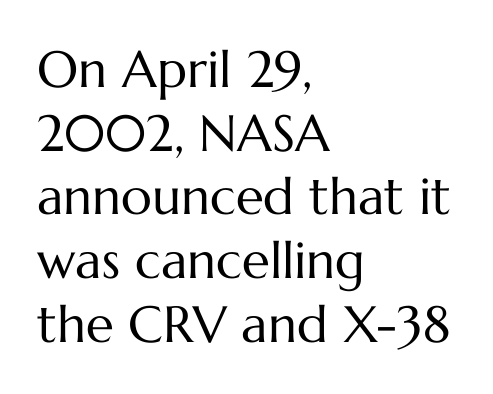
The image shows 51 px regular-weight type, upright; set left-aligned, normal line spacing (1.25x), normal letter spacing, not underlined; medium stroke contrast and a medium x-height.
